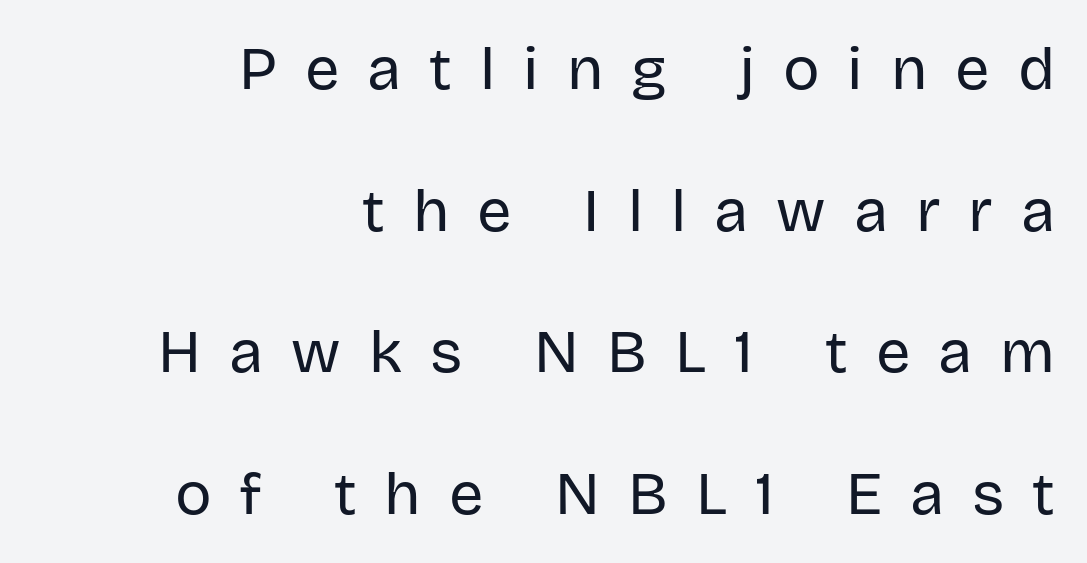
Q: Is the text bold? A: No.
Q: Is the text italic (slanted)? A: No, it is upright.
Q: Is the typeface a serif or a sans-serif typeface? A: Sans-serif.
Q: Is the text underlined? A: No.
Q: How is the paragraph aligned? A: Right-aligned.
Q: Is the spacing between letters normal or unusually wide? A: Unusually wide.
Q: Is the spacing between lines tight, normal or loose? A: Loose.
Q: Width (condensed, normal, or wide)? A: Normal.
Q: Stroke contrast? A: Low.
Q: x-height? A: Large.
Q: Monospaced? A: No.
